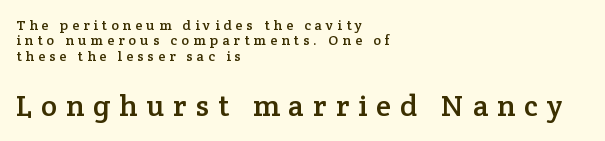
The image shows 30 px serif type, upright; set left-aligned, tight line spacing (1.09x), unusually wide letter spacing (+0.3 em), not underlined; the second (bottom) block is 2.14x larger; low stroke contrast and a medium x-height.
